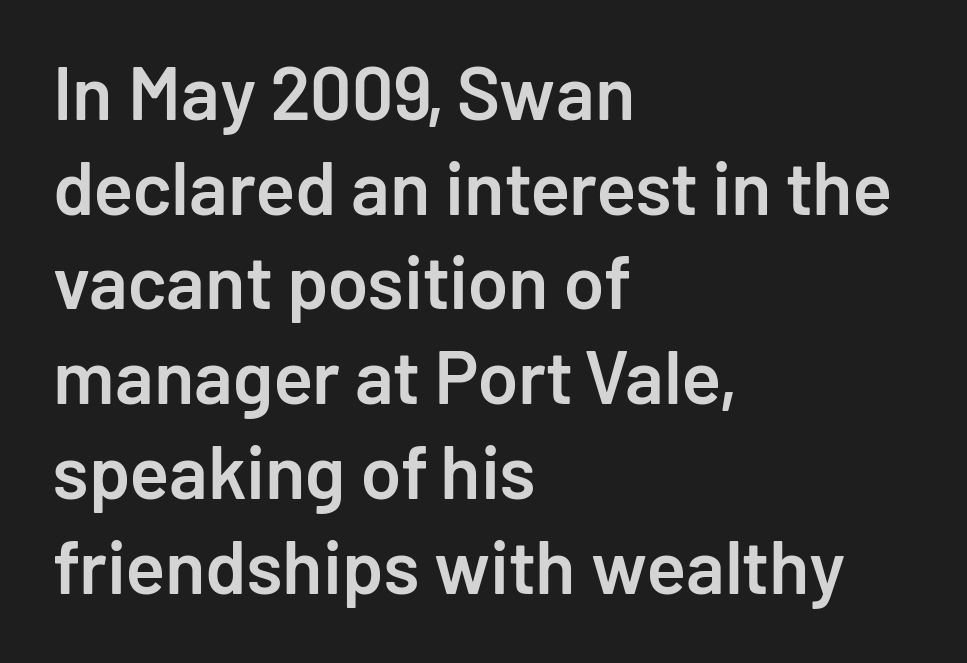
Here the glyphs are tracked normally, forming tight word shapes. Note: no serifs on the glyphs. The lines sit at an ordinary, default distance from one another. This sample is left-justified, so line endings fall wherever the words run out. Its strokes are somewhat broadened, the hallmark of semibold type. A bare baseline throughout the passage.
